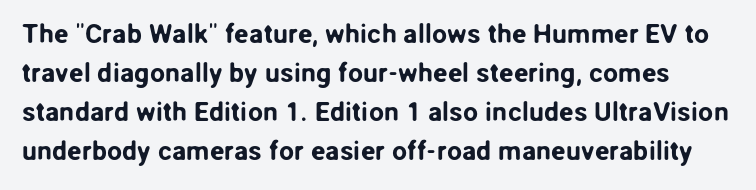
Q: Is the text italic (slanted)? A: No, it is upright.
Q: Is the text underlined? A: No.
Q: Is the spacing between letters normal or unusually wide? A: Normal.
Q: Is the spacing between lines tight, normal or loose? A: Normal.
